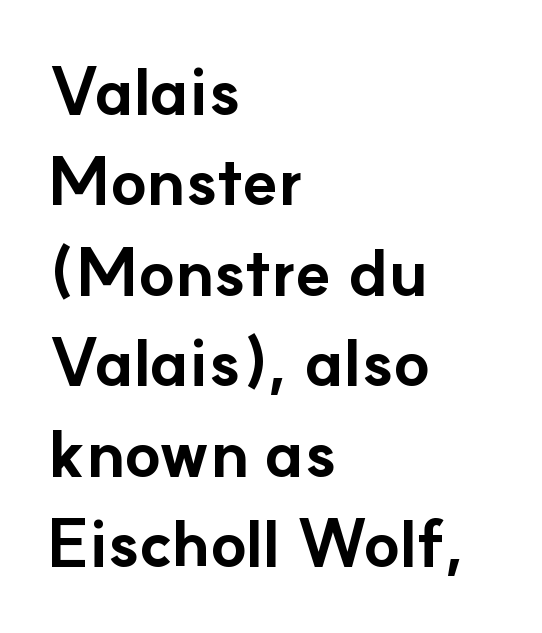
Q: Is the text bold? A: Yes.
Q: Is the text italic (slanted)? A: No, it is upright.
Q: Is the typeface a serif or a sans-serif typeface? A: Sans-serif.
Q: Is the text underlined? A: No.
Q: How is the paragraph aligned? A: Left-aligned.
Q: Is the spacing between letters normal or unusually wide? A: Normal.
Q: Is the spacing between lines tight, normal or loose? A: Normal.
Q: Width (condensed, normal, or wide)? A: Normal.
Q: Stroke contrast? A: Low.
Q: x-height? A: Small.
Q: Monospaced? A: No.
